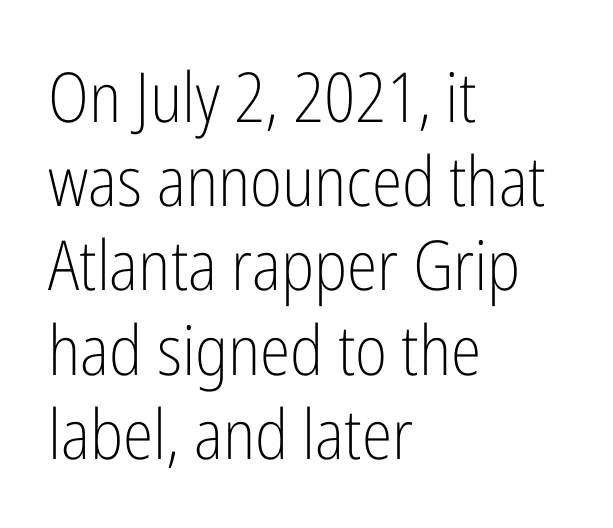
{"serif": "no", "italic": "no", "bold": "no", "weight": "light", "width": "condensed", "stroke_contrast": "low", "x_height": "medium", "monospaced": "no", "underline": "no", "align": "left", "line_spacing_ratio": 1.22, "letter_spacing": "normal", "letter_spacing_em": 0.0, "glyph_px": 69}
